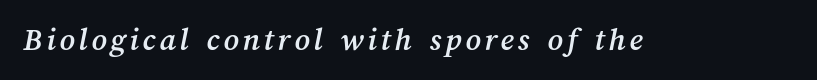
{"width": "normal", "stroke_contrast": "medium", "x_height": "medium", "monospaced": "no", "underline": "no", "glyph_px": 33}
